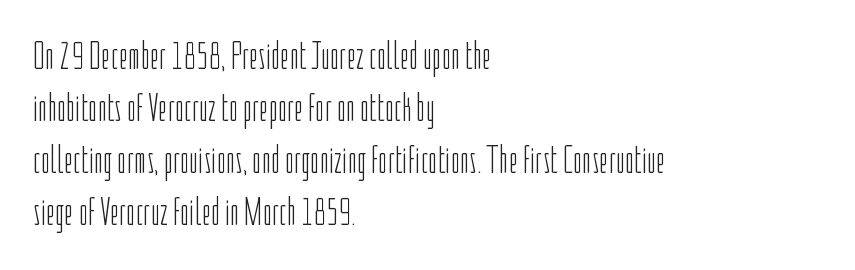
{"serif": "no", "italic": "no", "bold": "no", "weight": "light", "width": "condensed", "stroke_contrast": "low", "x_height": "medium", "monospaced": "no", "underline": "no", "align": "left", "line_spacing": "normal", "line_spacing_ratio": 1.3, "letter_spacing": "normal", "letter_spacing_em": 0.0, "glyph_px": 40}
